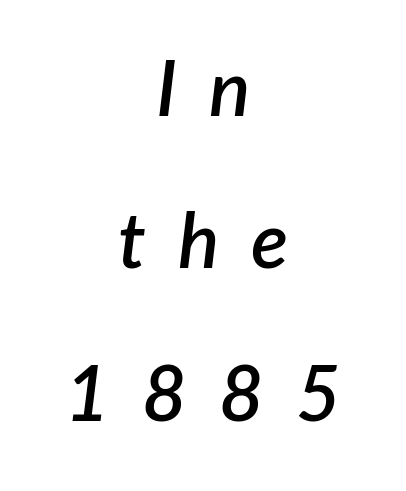
The image shows 77 px semibold type, italic (leaning right); set centered, loose line spacing (1.98x), unusually wide letter spacing (+0.42 em), not underlined; low stroke contrast and a medium x-height.
